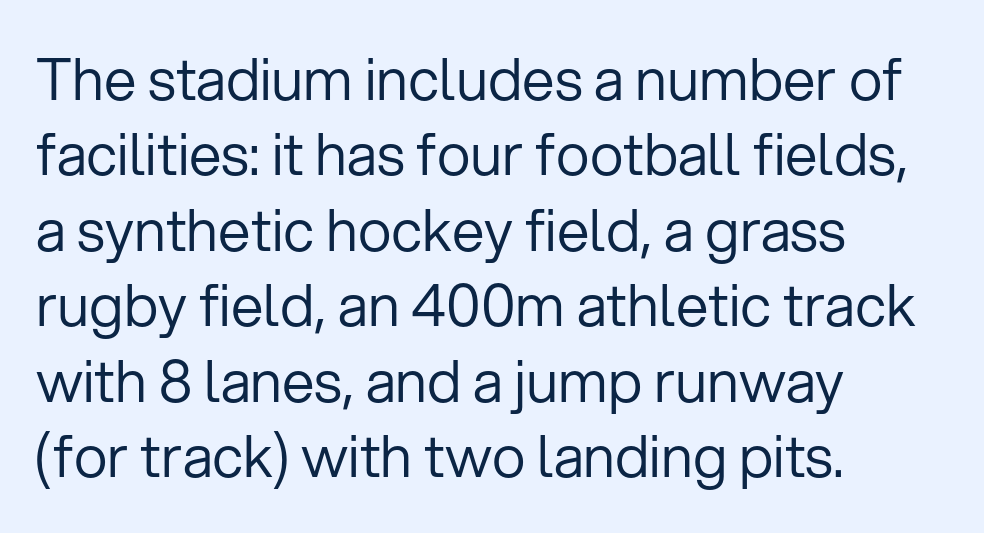
The image shows 58 px regular-weight sans-serif type, upright; set left-aligned, normal line spacing (1.3x), normal letter spacing, not underlined; low stroke contrast and a medium x-height.
